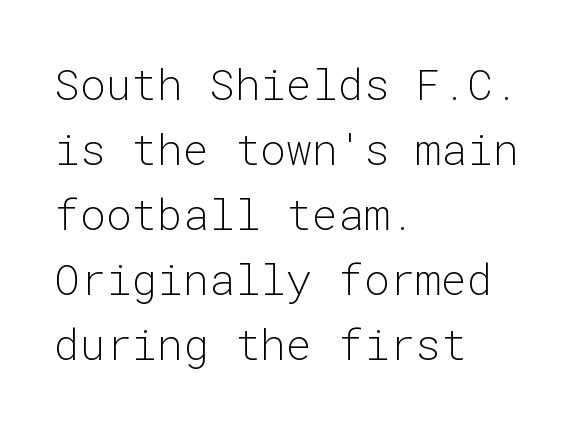
Q: Is the text bold? A: No.
Q: Is the text italic (slanted)? A: No, it is upright.
Q: Is the typeface a serif or a sans-serif typeface? A: Sans-serif.
Q: Is the text underlined? A: No.
Q: How is the paragraph aligned? A: Left-aligned.
Q: Is the spacing between letters normal or unusually wide? A: Normal.
Q: Is the spacing between lines tight, normal or loose? A: Normal.
Q: Width (condensed, normal, or wide)? A: Normal.
Q: Stroke contrast? A: Low.
Q: x-height? A: Medium.
Q: Monospaced? A: Yes.
